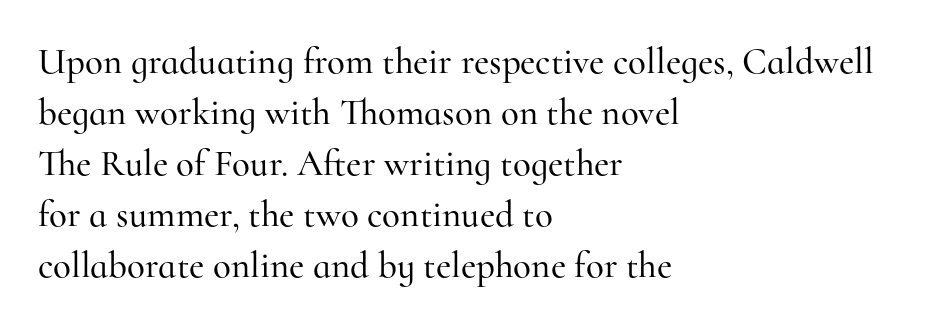
The image shows 37 px serif type, upright; set left-aligned, normal line spacing (1.38x), normal letter spacing, not underlined; high stroke contrast and a small x-height.
